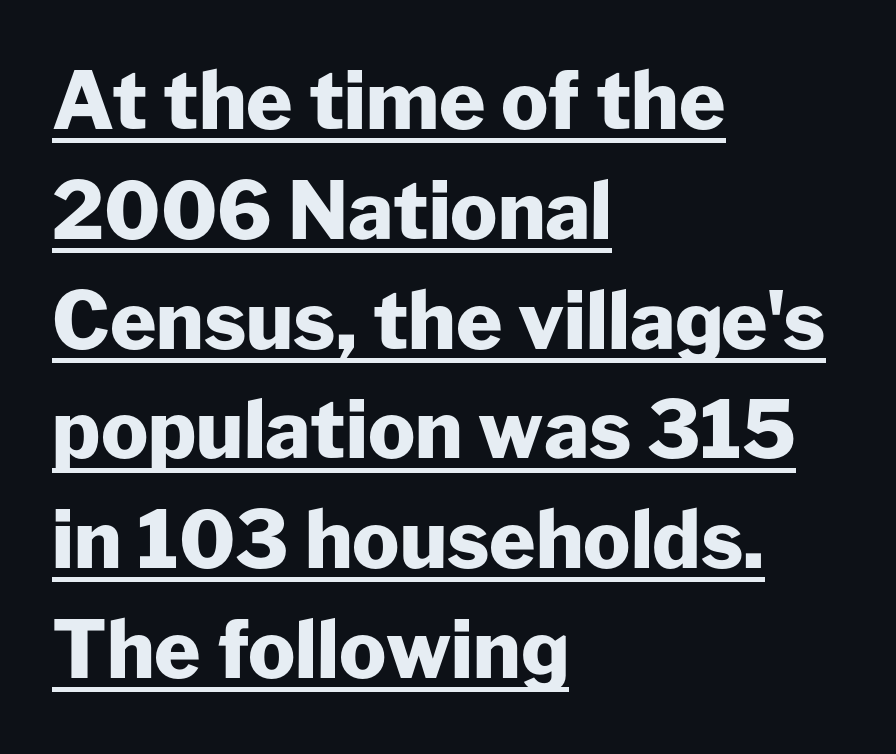
{"serif": "no", "italic": "no", "bold": "yes", "weight": "heavy", "width": "normal", "stroke_contrast": "low", "x_height": "medium", "monospaced": "no", "underline": "yes", "align": "left", "line_spacing": "normal", "line_spacing_ratio": 1.39, "letter_spacing": "normal", "letter_spacing_em": 0.0, "glyph_px": 79}
